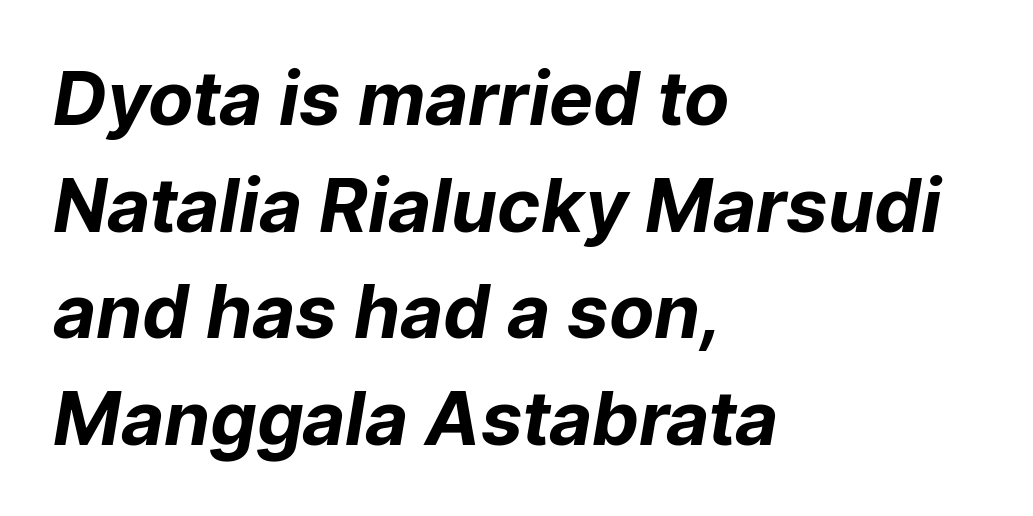
The image shows 74 px bold sans-serif type; set left-aligned, normal line spacing (1.44x), normal letter spacing, not underlined; low stroke contrast and a medium x-height.
